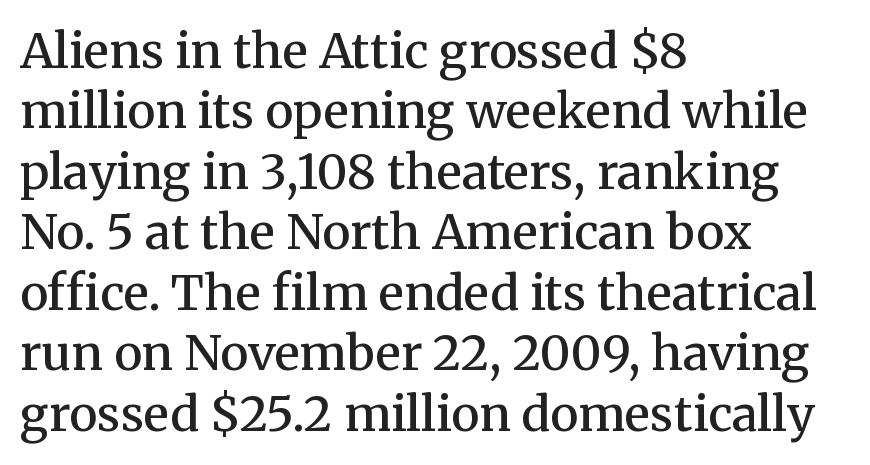
Q: Is the text bold? A: Semi-bold.
Q: Is the text italic (slanted)? A: No, it is upright.
Q: Is the typeface a serif or a sans-serif typeface? A: Serif.
Q: Is the text underlined? A: No.
Q: How is the paragraph aligned? A: Left-aligned.
Q: Is the spacing between letters normal or unusually wide? A: Normal.
Q: Is the spacing between lines tight, normal or loose? A: Normal.
Q: Width (condensed, normal, or wide)? A: Normal.
Q: Stroke contrast? A: Medium.
Q: x-height? A: Medium.
Q: Monospaced? A: No.
